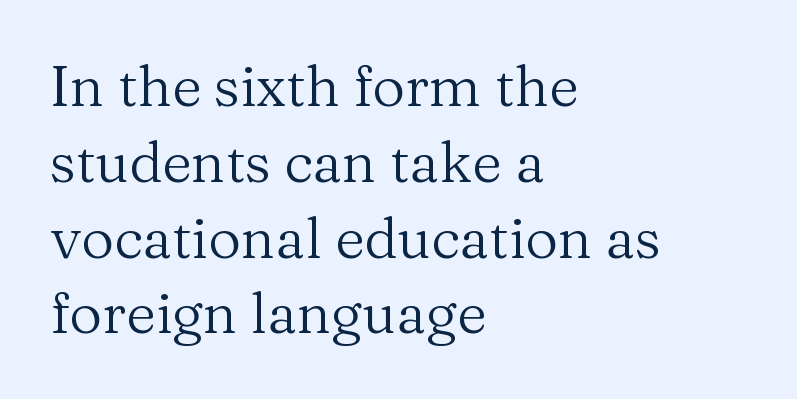
Q: Is the text bold? A: No.
Q: Is the text italic (slanted)? A: No, it is upright.
Q: Is the typeface a serif or a sans-serif typeface? A: Serif.
Q: Is the text underlined? A: No.
Q: How is the paragraph aligned? A: Left-aligned.
Q: Is the spacing between letters normal or unusually wide? A: Normal.
Q: Is the spacing between lines tight, normal or loose? A: Normal.
Q: Width (condensed, normal, or wide)? A: Normal.
Q: Stroke contrast? A: Medium.
Q: x-height? A: Medium.
Q: Monospaced? A: No.
